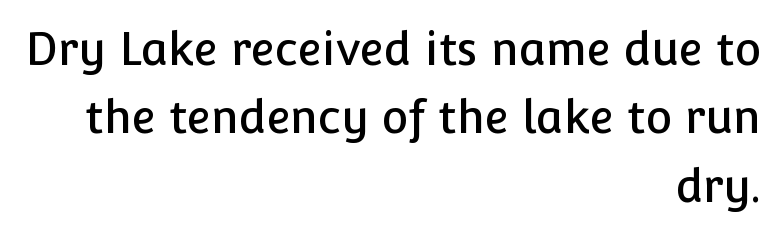
The image shows 45 px sans-serif type, upright; set right-aligned, normal line spacing (1.52x), normal letter spacing, not underlined; low stroke contrast and a medium x-height.
